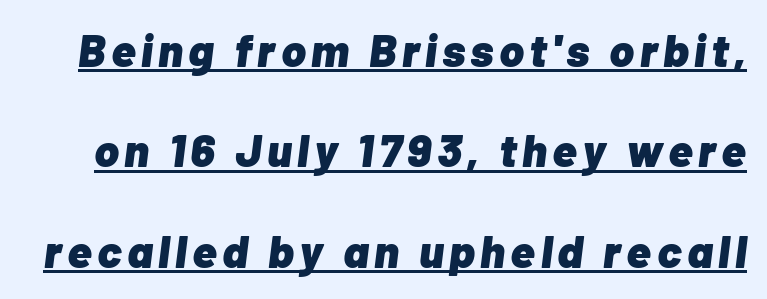
Q: Is the text bold? A: Yes.
Q: Is the text italic (slanted)? A: Yes, it leans right by about 7 degrees.
Q: Is the text underlined? A: Yes.
Q: Is the spacing between lines tight, normal or loose? A: Loose.
Q: Width (condensed, normal, or wide)? A: Normal.
Q: Stroke contrast? A: Low.
Q: x-height? A: Medium.
Q: Monospaced? A: No.
